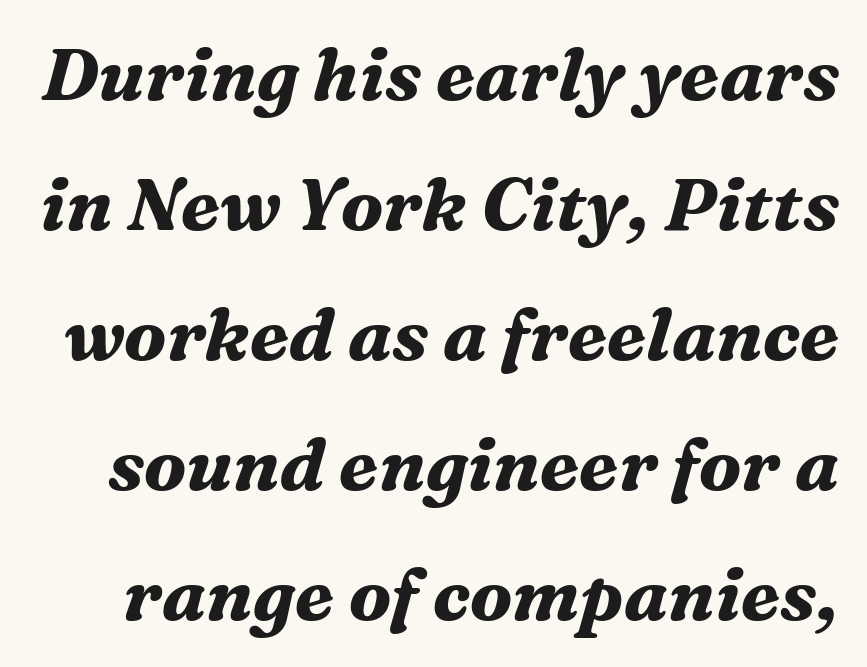
The image shows 73 px bold serif type, italic (leaning right); set line spacing 1.78x, normal letter spacing, not underlined; medium stroke contrast and a medium x-height.
